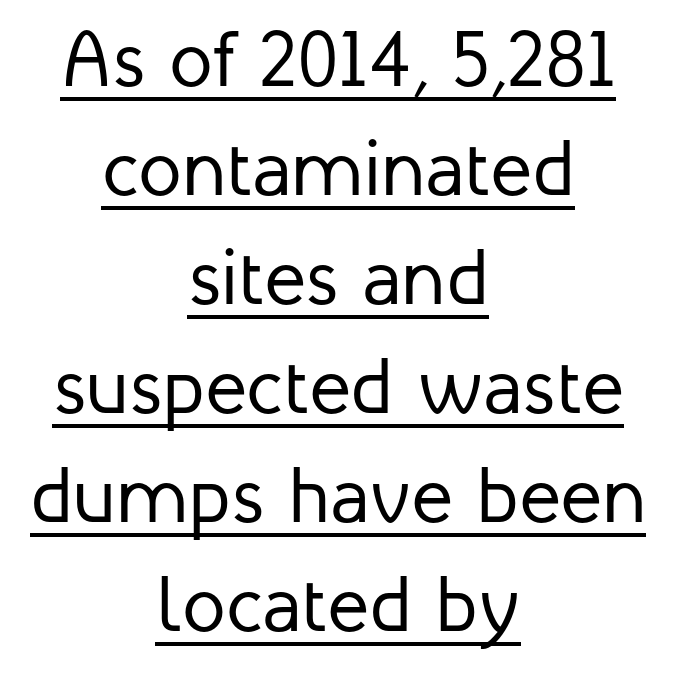
Q: Is the text bold? A: No.
Q: Is the text italic (slanted)? A: No, it is upright.
Q: Is the typeface a serif or a sans-serif typeface? A: Sans-serif.
Q: Is the text underlined? A: Yes.
Q: How is the paragraph aligned? A: Centered.
Q: Is the spacing between letters normal or unusually wide? A: Normal.
Q: Is the spacing between lines tight, normal or loose? A: Normal.
Q: Width (condensed, normal, or wide)? A: Normal.
Q: Stroke contrast? A: Low.
Q: x-height? A: Medium.
Q: Monospaced? A: No.
